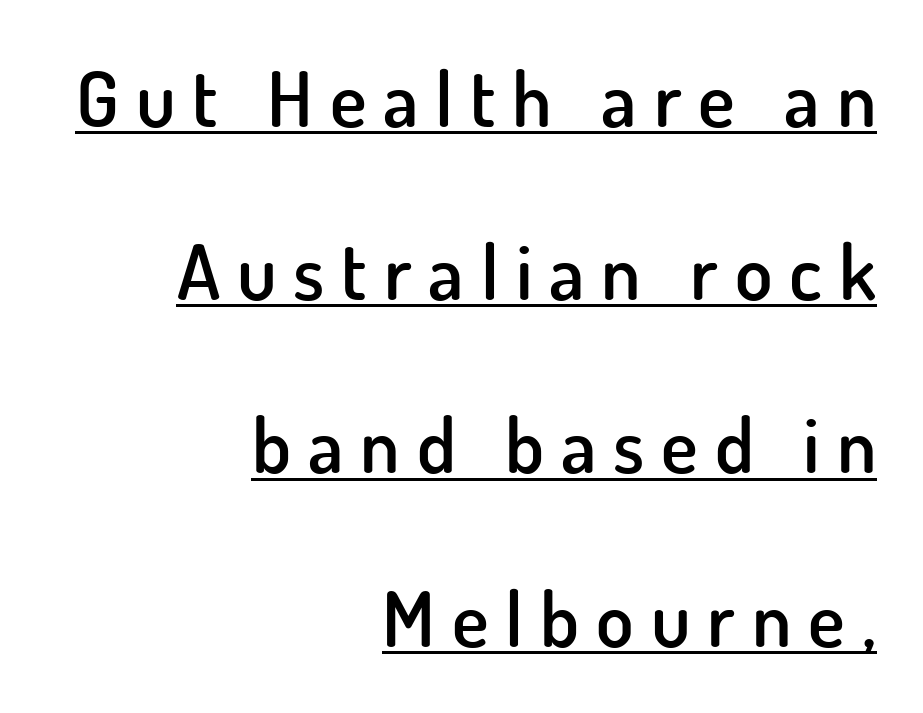
The image shows 77 px semibold sans-serif type, upright; set right-aligned, loose line spacing (2.25x), unusually wide letter spacing (+0.22 em), underlined; low stroke contrast and a small x-height.
